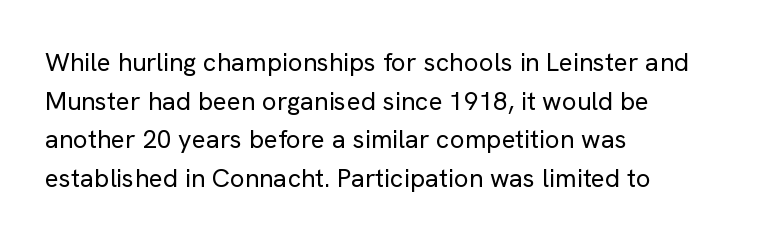
Posture: vertical. The weight tops out at a normal text grade. Words appear dense and cohesive because spacing is normal. If you drew a ruler down the left edge, every line would touch it. Line spacing here is normal. Underline: absent.
